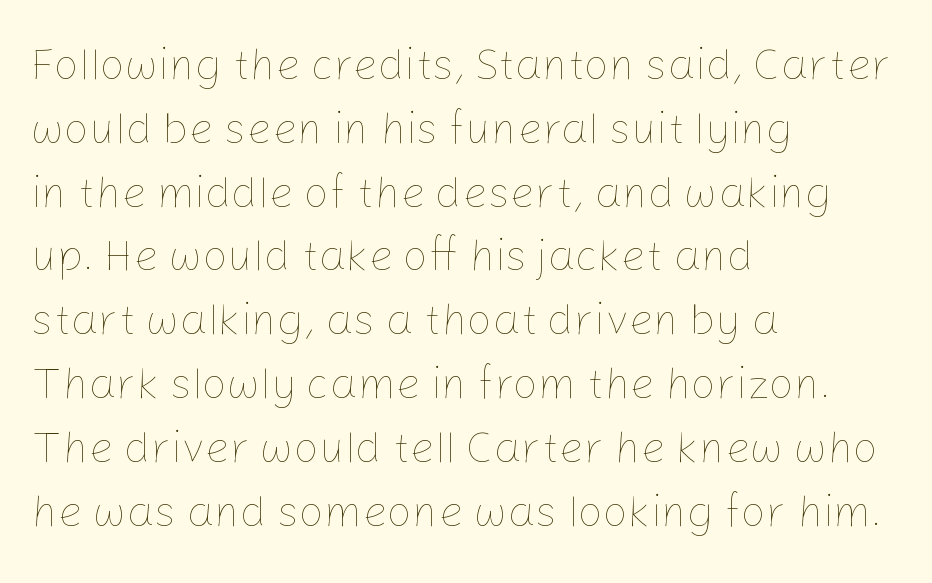
A light-to-regular cut is what we see here. The passage shown stacks its lines at a standard gap. Is the letter spacing exaggerated? No — it looks like the ordinary default. This rendering uses left alignment, leaving the right contour irregular. Anything drawn beneath the words? Only blank space. A roman cut, with each character standing at attention.
